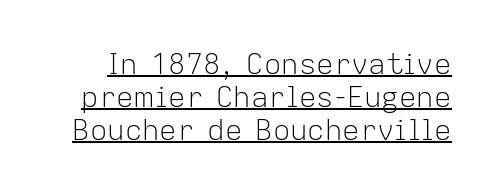
Here the designer chose a conventional face with non-uniform glyph widths. Posture: upright roman. Stroke mass is kept to a normal reading level or below. Compared with undecorated copy, this sample adds a rule below the words. Caption: standard tracking, unaltered. Regarding leading, the lines here are crowded together.
